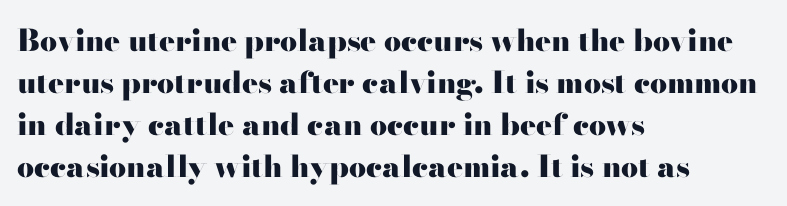
Q: Is the text bold? A: Yes.
Q: Is the text italic (slanted)? A: No, it is upright.
Q: Is the typeface a serif or a sans-serif typeface? A: Serif.
Q: Is the text underlined? A: No.
Q: How is the paragraph aligned? A: Left-aligned.
Q: Is the spacing between letters normal or unusually wide? A: Normal.
Q: Is the spacing between lines tight, normal or loose? A: Normal.
Q: Width (condensed, normal, or wide)? A: Wide.
Q: Stroke contrast? A: High.
Q: x-height? A: Small.
Q: Monospaced? A: No.
